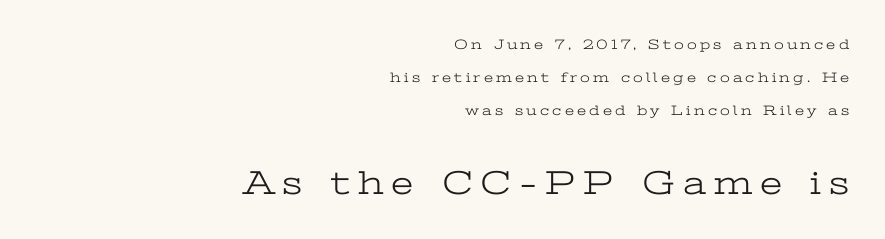
The vertical gap from one line to the next is large. Loose tracking; the words dissolve into strings of separated letters. The lower block of text is set noticeably larger than the block above it. Varying glyph widths throughout — classic text-font behaviour. Only glyphs here, with clear space below each row.
